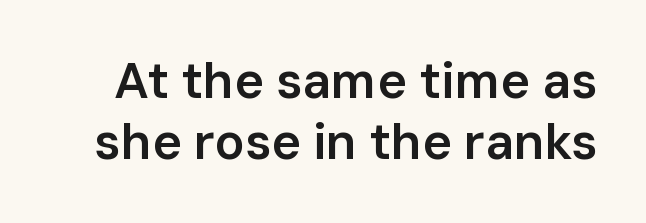
Q: Is the text bold? A: Semi-bold.
Q: Is the text italic (slanted)? A: No, it is upright.
Q: Is the typeface a serif or a sans-serif typeface? A: Sans-serif.
Q: Is the text underlined? A: No.
Q: Is the spacing between letters normal or unusually wide? A: Normal.
Q: Width (condensed, normal, or wide)? A: Normal.
Q: Stroke contrast? A: Low.
Q: x-height? A: Medium.
Q: Monospaced? A: No.
